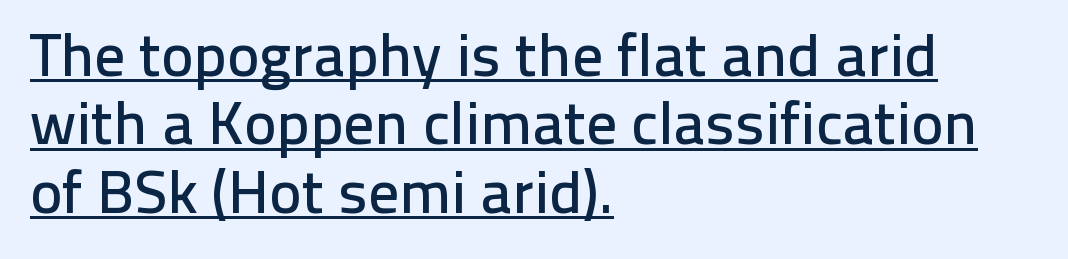
Q: Is the text italic (slanted)? A: No, it is upright.
Q: Is the typeface a serif or a sans-serif typeface? A: Sans-serif.
Q: Is the text underlined? A: Yes.
Q: How is the paragraph aligned? A: Left-aligned.
Q: Is the spacing between letters normal or unusually wide? A: Normal.
Q: Is the spacing between lines tight, normal or loose? A: Tight.
Q: Width (condensed, normal, or wide)? A: Normal.
Q: Stroke contrast? A: Low.
Q: x-height? A: Medium.
Q: Monospaced? A: No.
